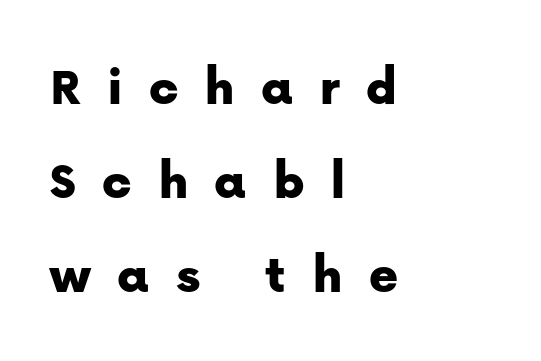
One-word summary of the alignment: left. Here the glyphs are tracked loosely, breaking word shapes into spaced letters. Only glyphs here, with clear space below each row. Spacing verdict: proportional, widths tailored to each character.
